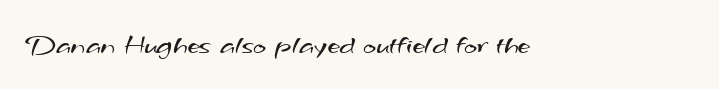
The image shows 28 px regular-weight, wide sans-serif type; set normal letter spacing, not underlined; medium stroke contrast and a small x-height.
